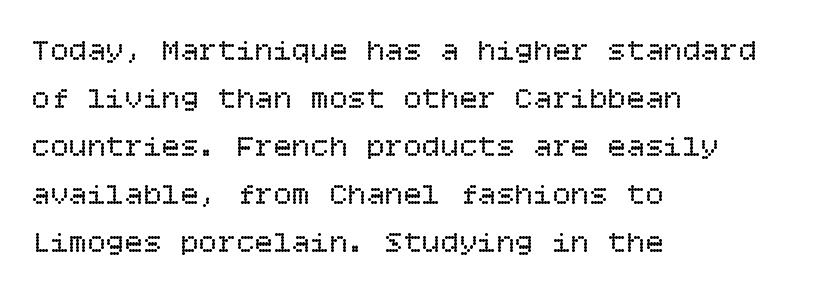
Q: Is the text bold? A: No.
Q: Is the text italic (slanted)? A: No, it is upright.
Q: Is the text underlined? A: No.
Q: How is the paragraph aligned? A: Left-aligned.
Q: Is the spacing between letters normal or unusually wide? A: Normal.
Q: Is the spacing between lines tight, normal or loose? A: Normal.
Q: Width (condensed, normal, or wide)? A: Normal.
Q: Stroke contrast? A: Low.
Q: x-height? A: Large.
